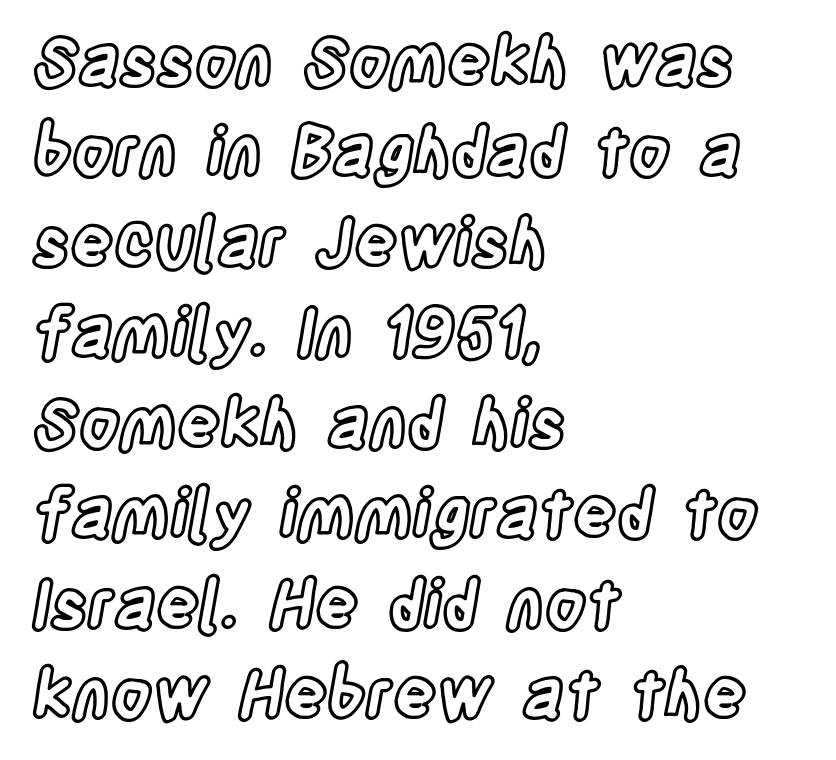
{"width": "condensed", "x_height": "large", "monospaced": "no", "underline": "no", "align": "left", "line_spacing": "normal", "line_spacing_ratio": 1.37, "letter_spacing": "normal", "letter_spacing_em": 0.0, "glyph_px": 66}
